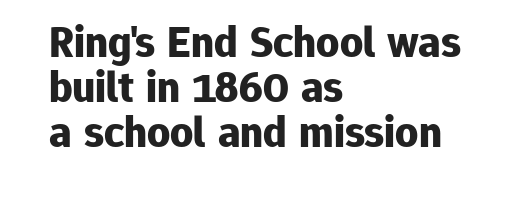
Q: Is the text bold? A: Yes.
Q: Is the text italic (slanted)? A: No, it is upright.
Q: Is the typeface a serif or a sans-serif typeface? A: Sans-serif.
Q: Is the text underlined? A: No.
Q: How is the paragraph aligned? A: Left-aligned.
Q: Is the spacing between letters normal or unusually wide? A: Normal.
Q: Is the spacing between lines tight, normal or loose? A: Tight.
Q: Width (condensed, normal, or wide)? A: Normal.
Q: Stroke contrast? A: Low.
Q: x-height? A: Medium.
Q: Monospaced? A: No.
